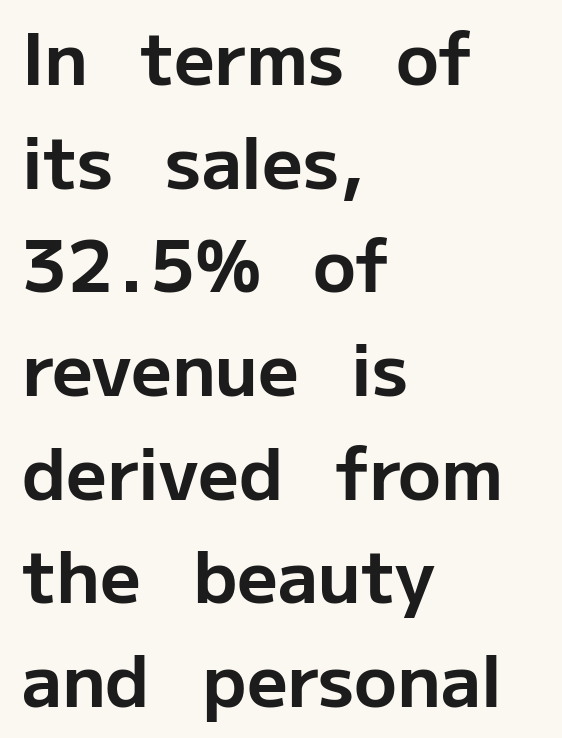
In terms of letterspacing, this is plain default setting. The type family on display is of the sans-serif kind. Compared with typical paragraphs, the rows here are spaced about the same. Horizontally, the lines are justified to the leading edge only.
